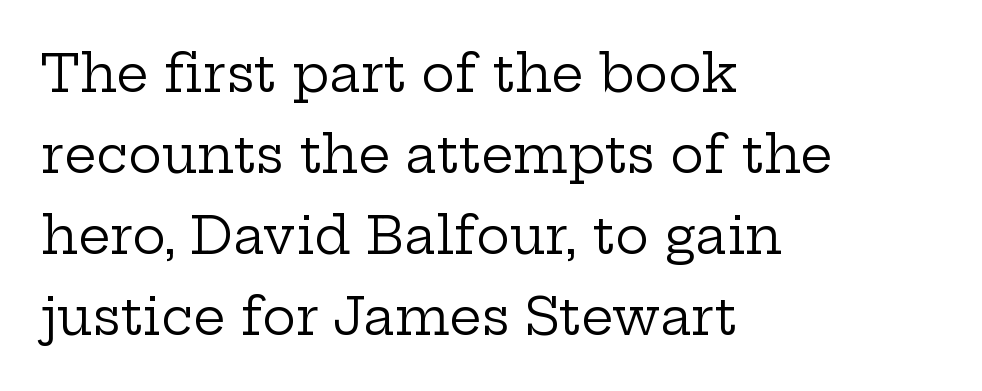
Q: Is the text bold? A: No.
Q: Is the text italic (slanted)? A: No, it is upright.
Q: Is the typeface a serif or a sans-serif typeface? A: Serif.
Q: Is the text underlined? A: No.
Q: How is the paragraph aligned? A: Left-aligned.
Q: Is the spacing between letters normal or unusually wide? A: Normal.
Q: Is the spacing between lines tight, normal or loose? A: Normal.
Q: Width (condensed, normal, or wide)? A: Wide.
Q: Stroke contrast? A: Low.
Q: x-height? A: Medium.
Q: Monospaced? A: No.
